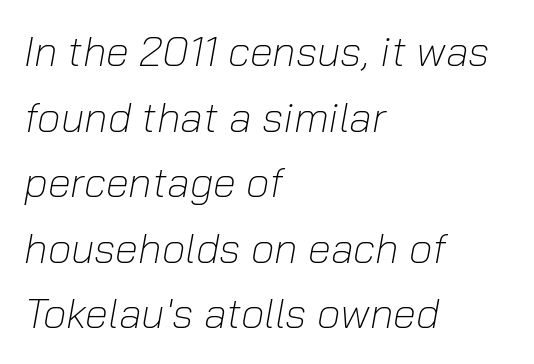
The image shows 42 px light type, italic (leaning right); set left-aligned, normal line spacing (1.56x), normal letter spacing, not underlined; low stroke contrast and a medium x-height.
